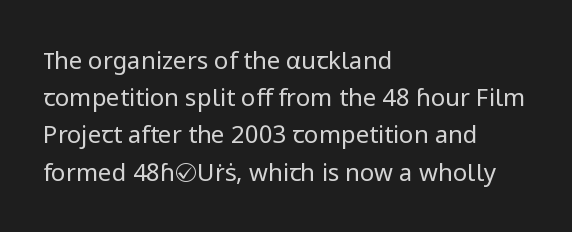
{"italic": "no", "bold": "no", "underline": "no", "align": "left", "line_spacing": "normal", "line_spacing_ratio": 1.55, "letter_spacing": "normal", "letter_spacing_em": 0.0, "glyph_px": 24}
